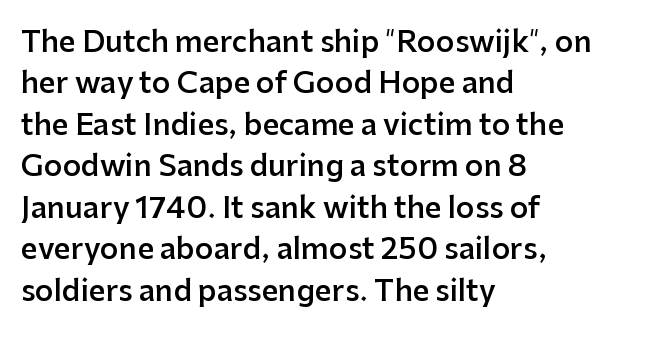
Q: Is the text bold? A: Semi-bold.
Q: Is the text italic (slanted)? A: No, it is upright.
Q: Is the typeface a serif or a sans-serif typeface? A: Sans-serif.
Q: Is the text underlined? A: No.
Q: How is the paragraph aligned? A: Left-aligned.
Q: Is the spacing between letters normal or unusually wide? A: Normal.
Q: Is the spacing between lines tight, normal or loose? A: Normal.
Q: Width (condensed, normal, or wide)? A: Normal.
Q: Stroke contrast? A: Low.
Q: x-height? A: Medium.
Q: Monospaced? A: No.
